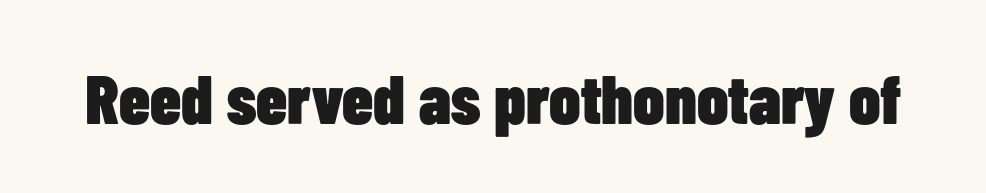
Q: Is the text bold? A: Yes.
Q: Is the text italic (slanted)? A: No, it is upright.
Q: Is the typeface a serif or a sans-serif typeface? A: Sans-serif.
Q: Is the text underlined? A: No.
Q: Is the spacing between letters normal or unusually wide? A: Normal.
Q: Width (condensed, normal, or wide)? A: Condensed.
Q: Stroke contrast? A: Low.
Q: x-height? A: Medium.
Q: Monospaced? A: No.
